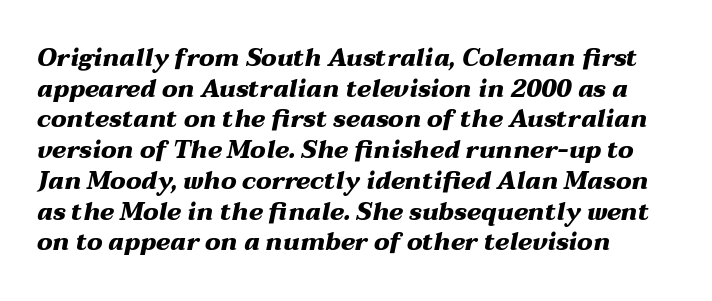
The image shows 24 px bold type, italic (leaning right); set left-aligned, normal line spacing (1.28x), normal letter spacing, not underlined.
